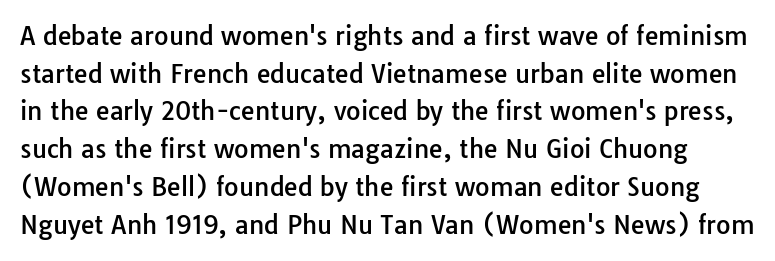
Leading: standard. Italic: no, the glyphs are upright roman. There is no visible air inserted between adjacent glyphs. Quick note: underline off.
